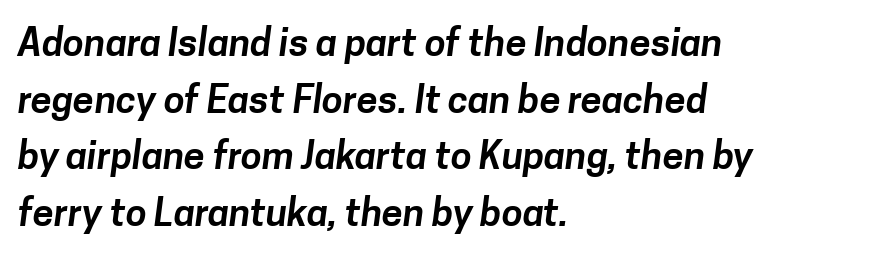
{"serif": "no", "width": "normal", "stroke_contrast": "low", "x_height": "medium", "monospaced": "no", "underline": "no", "align": "left", "line_spacing": "normal", "line_spacing_ratio": 1.49, "letter_spacing": "normal", "letter_spacing_em": 0.0, "glyph_px": 38}
